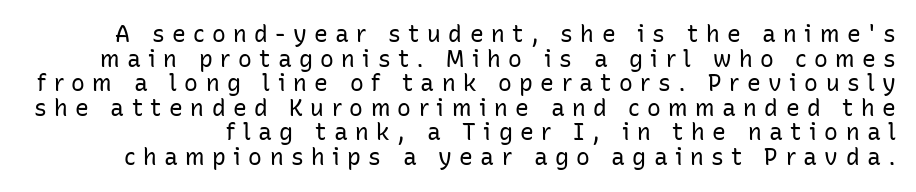
Q: Is the text bold? A: No.
Q: Is the text italic (slanted)? A: No, it is upright.
Q: Is the text underlined? A: No.
Q: Is the spacing between letters normal or unusually wide? A: Unusually wide.
Q: Is the spacing between lines tight, normal or loose? A: Tight.
